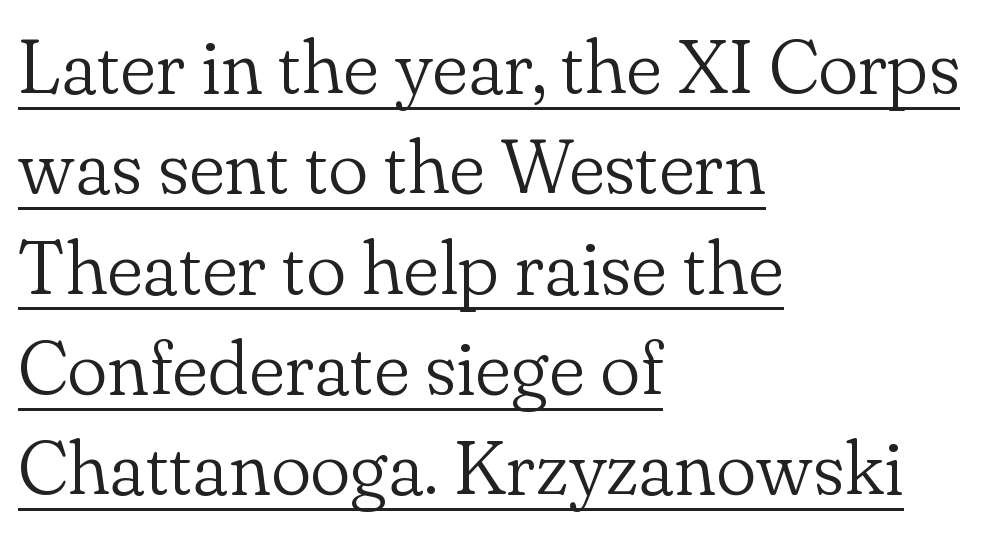
{"serif": "yes", "italic": "no", "bold": "no", "weight": "light", "width": "normal", "stroke_contrast": "low", "x_height": "small", "monospaced": "no", "underline": "yes", "align": "left", "line_spacing": "normal", "line_spacing_ratio": 1.32, "letter_spacing": "normal", "letter_spacing_em": 0.0, "glyph_px": 76}
